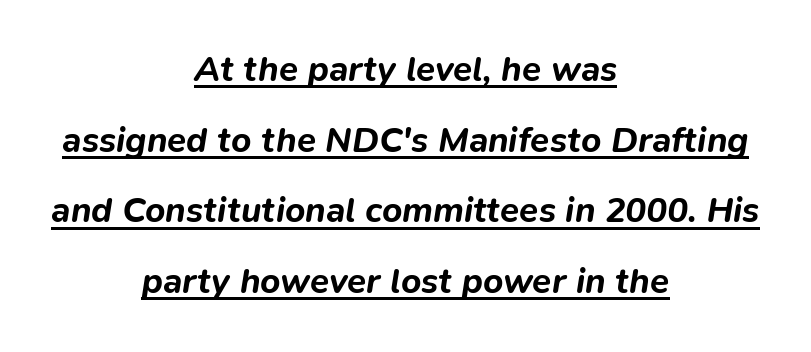
Q: Is the text bold? A: Yes.
Q: Is the text italic (slanted)? A: Yes, it leans right by about 9 degrees.
Q: Is the text underlined? A: Yes.
Q: How is the paragraph aligned? A: Centered.
Q: Is the spacing between letters normal or unusually wide? A: Normal.
Q: Is the spacing between lines tight, normal or loose? A: Loose.
Q: Width (condensed, normal, or wide)? A: Normal.
Q: Stroke contrast? A: Low.
Q: x-height? A: Medium.
Q: Monospaced? A: No.
